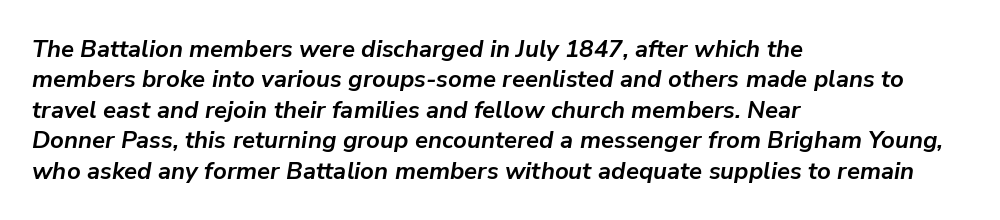
Q: Is the text bold? A: Yes.
Q: Is the text italic (slanted)? A: Yes, it leans right by about 9 degrees.
Q: Is the text underlined? A: No.
Q: How is the paragraph aligned? A: Left-aligned.
Q: Is the spacing between letters normal or unusually wide? A: Normal.
Q: Is the spacing between lines tight, normal or loose? A: Normal.
